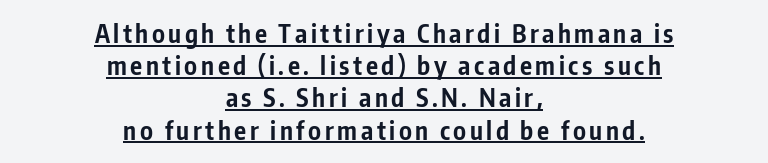
{"italic": "no", "bold": "yes", "underline": "yes", "align": "center", "line_spacing": "normal", "line_spacing_ratio": 1.29, "glyph_px": 25}
